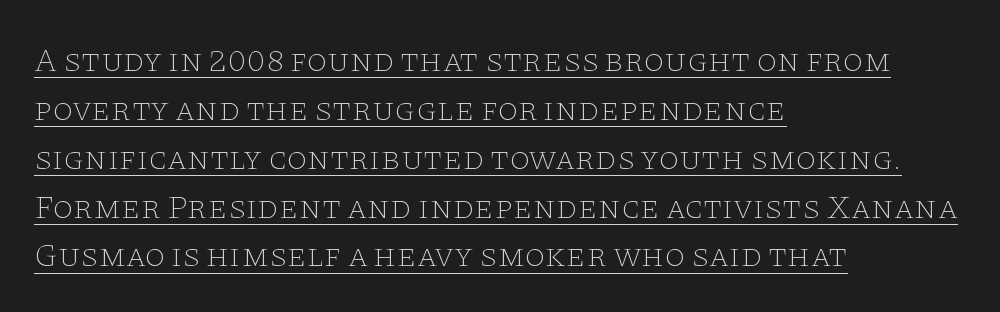
{"serif": "yes", "italic": "no", "bold": "no", "weight": "thin", "width": "wide", "stroke_contrast": "low", "x_height": "large", "monospaced": "no", "underline": "yes", "align": "left", "line_spacing": "normal", "line_spacing_ratio": 1.48, "letter_spacing": "normal", "letter_spacing_em": 0.0, "glyph_px": 33}
